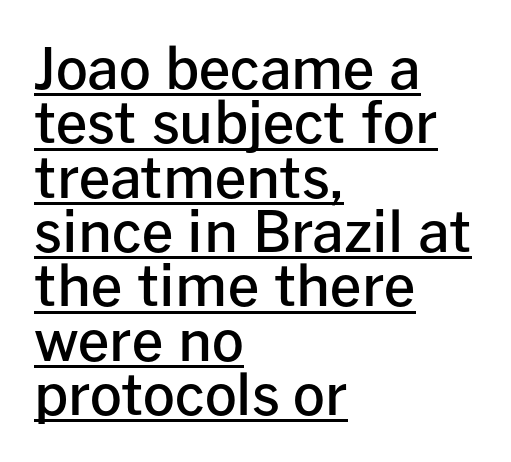
The image shows 56 px semibold sans-serif type, upright; set left-aligned, tight line spacing (0.97x), normal letter spacing, underlined; low stroke contrast and a medium x-height.
